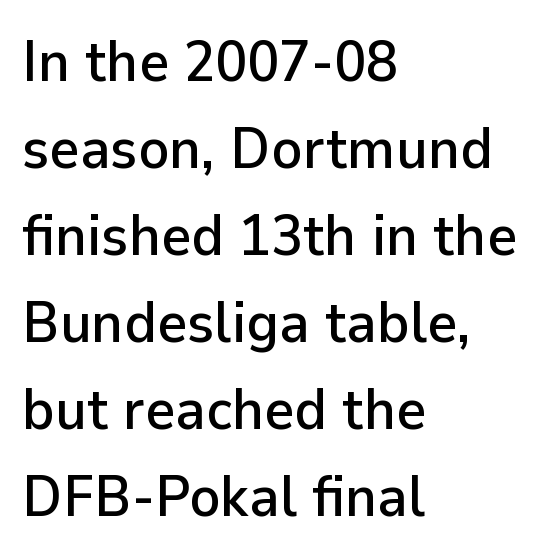
The image shows 58 px sans-serif type, upright; set left-aligned, normal line spacing (1.5x), normal letter spacing, not underlined; low stroke contrast and a medium x-height.
